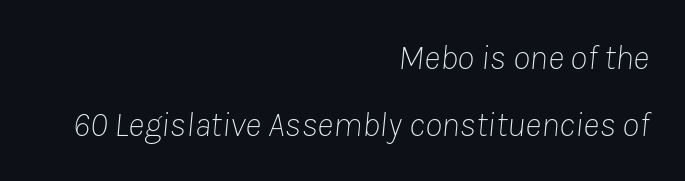
Q: Is the text bold? A: No.
Q: Is the text italic (slanted)? A: Yes, it leans right by about 8 degrees.
Q: Is the text underlined? A: No.
Q: How is the paragraph aligned? A: Right-aligned.
Q: Is the spacing between letters normal or unusually wide? A: Normal.
Q: Is the spacing between lines tight, normal or loose? A: Loose.
Q: Width (condensed, normal, or wide)? A: Normal.
Q: Stroke contrast? A: Low.
Q: x-height? A: Medium.
Q: Monospaced? A: No.
